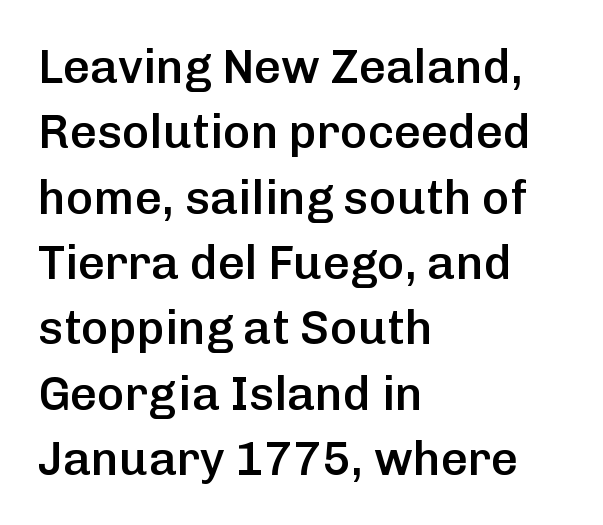
The image shows 47 px semibold sans-serif type, upright; set left-aligned, normal line spacing (1.39x), normal letter spacing, not underlined; low stroke contrast and a medium x-height.
